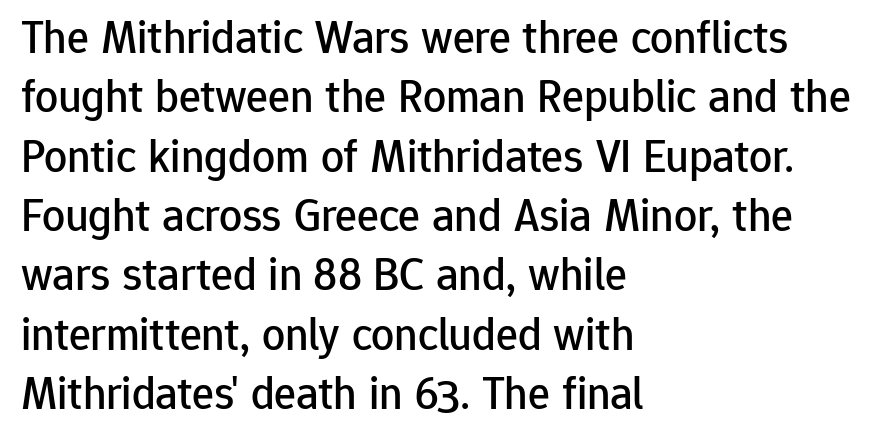
Is the letter spacing exaggerated? No — it looks like the ordinary default. One glance says typical: line gaps are just what's usual. Here the designer chose a conventional face with non-uniform glyph widths. Clear beneath every line of the passage. Where is the straight margin? On the left. The lettering holds an erect, upright posture throughout.
